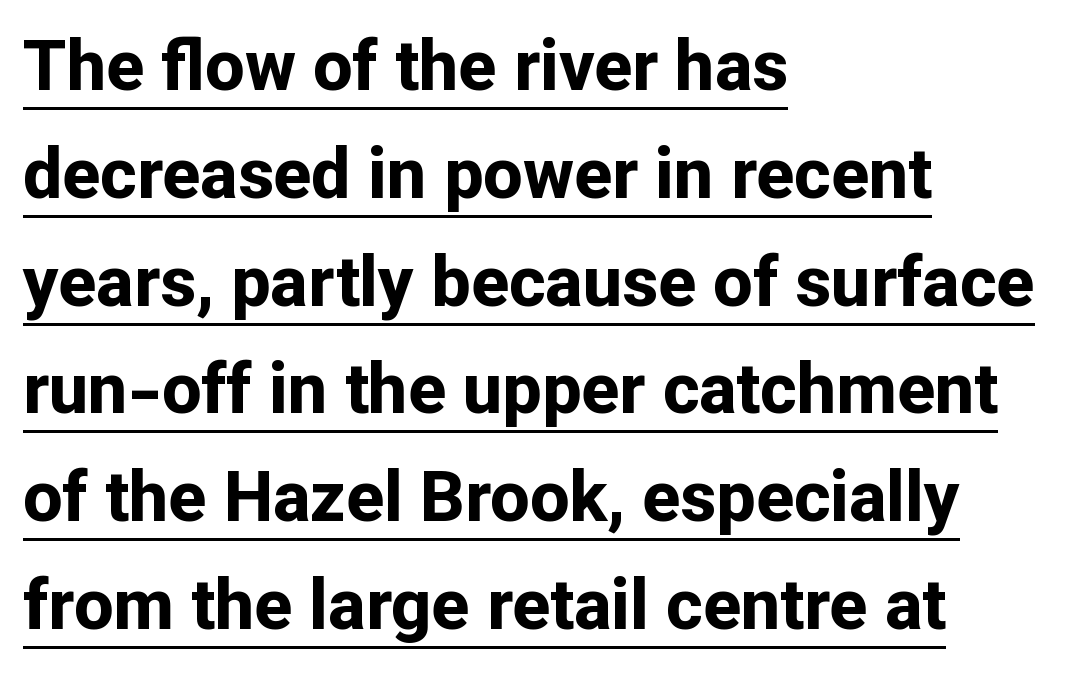
Q: Is the text bold? A: Yes.
Q: Is the text italic (slanted)? A: No, it is upright.
Q: Is the typeface a serif or a sans-serif typeface? A: Sans-serif.
Q: Is the text underlined? A: Yes.
Q: How is the paragraph aligned? A: Left-aligned.
Q: Is the spacing between letters normal or unusually wide? A: Normal.
Q: Is the spacing between lines tight, normal or loose? A: Normal.
Q: Width (condensed, normal, or wide)? A: Normal.
Q: Stroke contrast? A: Low.
Q: x-height? A: Medium.
Q: Monospaced? A: No.
